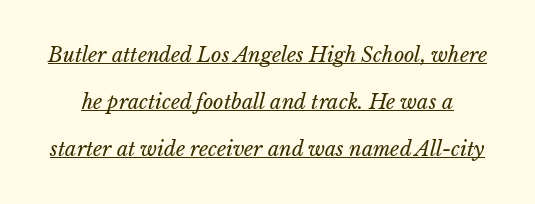
{"italic": "yes", "lean": "right", "slant_degrees": 15, "bold": "no", "underline": "yes", "line_spacing": "loose", "line_spacing_ratio": 2.35, "letter_spacing": "normal", "letter_spacing_em": 0.0, "glyph_px": 20}
